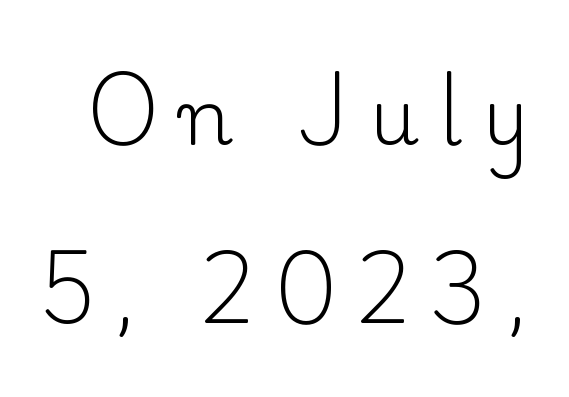
{"italic": "no", "bold": "no", "weight": "light", "width": "normal", "stroke_contrast": "low", "x_height": "small", "monospaced": "no", "underline": "no", "line_spacing": "loose", "line_spacing_ratio": 2.33, "letter_spacing": "wide", "letter_spacing_em": 0.26, "glyph_px": 77}
